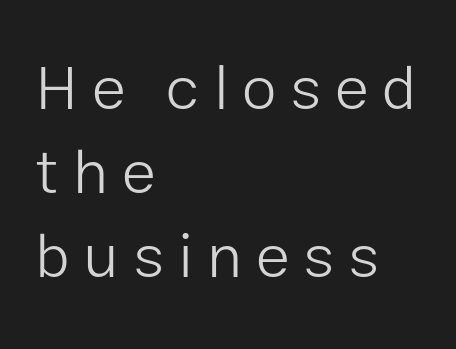
The image shows 63 px light sans-serif type, upright; set left-aligned, normal line spacing (1.33x), unusually wide letter spacing (+0.22 em), not underlined; low stroke contrast and a medium x-height.
